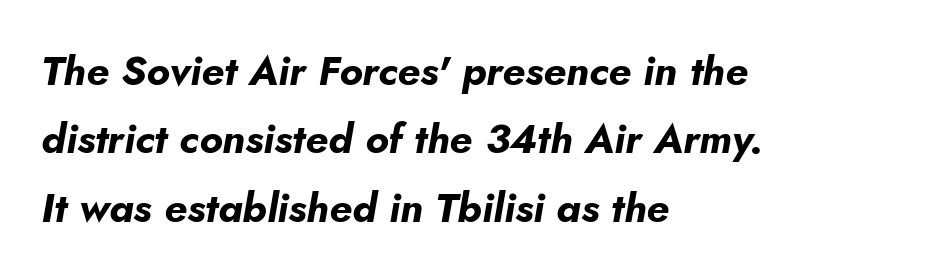
Q: Is the text bold? A: Yes.
Q: Is the text italic (slanted)? A: Yes, it leans right by about 5 degrees.
Q: Is the text underlined? A: No.
Q: How is the paragraph aligned? A: Left-aligned.
Q: Is the spacing between letters normal or unusually wide? A: Normal.
Q: Is the spacing between lines tight, normal or loose? A: Normal.
Q: Width (condensed, normal, or wide)? A: Normal.
Q: Stroke contrast? A: Low.
Q: x-height? A: Small.
Q: Monospaced? A: No.
